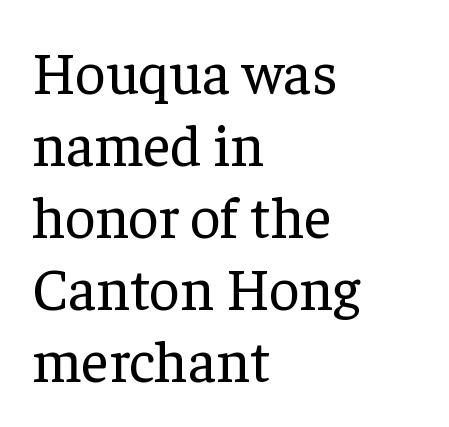
Q: Is the text bold? A: No.
Q: Is the text italic (slanted)? A: No, it is upright.
Q: Is the typeface a serif or a sans-serif typeface? A: Serif.
Q: Is the text underlined? A: No.
Q: How is the paragraph aligned? A: Left-aligned.
Q: Is the spacing between letters normal or unusually wide? A: Normal.
Q: Width (condensed, normal, or wide)? A: Normal.
Q: Stroke contrast? A: Low.
Q: x-height? A: Medium.
Q: Monospaced? A: No.
